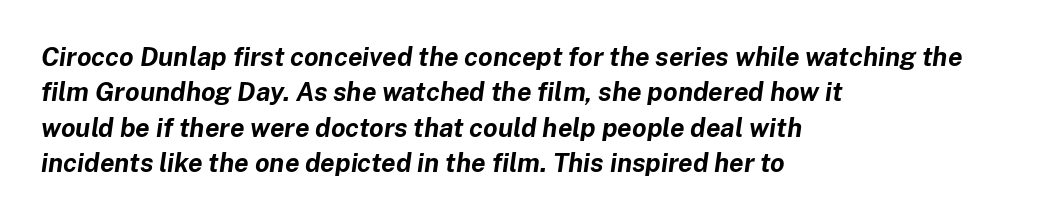
The image shows 26 px bold type, italic (leaning right); set left-aligned, normal line spacing (1.36x), normal letter spacing, not underlined.
